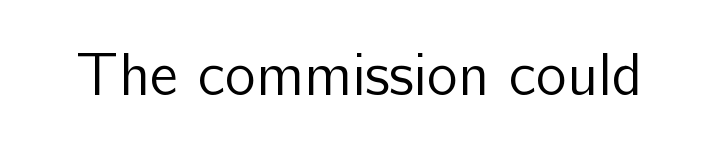
Q: Is the text bold? A: No.
Q: Is the text italic (slanted)? A: No, it is upright.
Q: Is the typeface a serif or a sans-serif typeface? A: Sans-serif.
Q: Is the text underlined? A: No.
Q: Is the spacing between letters normal or unusually wide? A: Normal.
Q: Width (condensed, normal, or wide)? A: Normal.
Q: Stroke contrast? A: Low.
Q: x-height? A: Medium.
Q: Monospaced? A: No.
